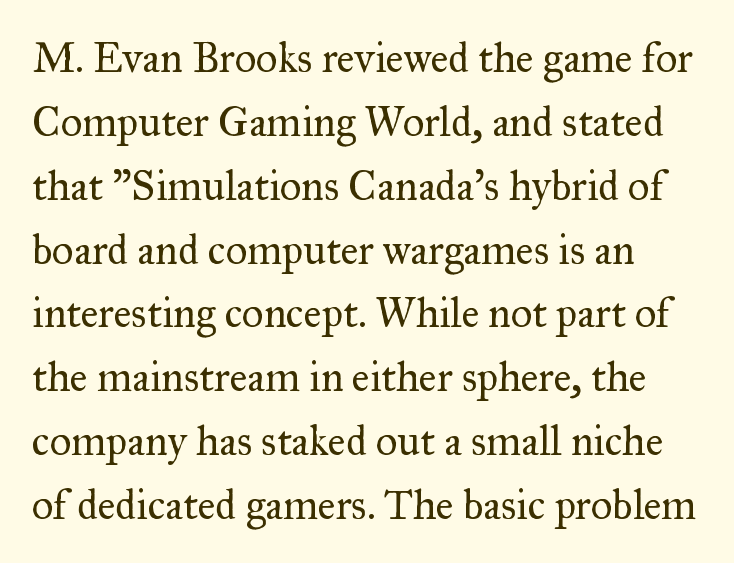
One-word summary of the alignment: left. Unlike a clean sans, this face finishes its strokes with serifs. The passage shown is not bold in any degree. How are the letters spaced? Ordinarily, with no added tracking. You could not count columns in this text — the font is proportionally spaced. Letters rest on an invisible, unmarked baseline.
